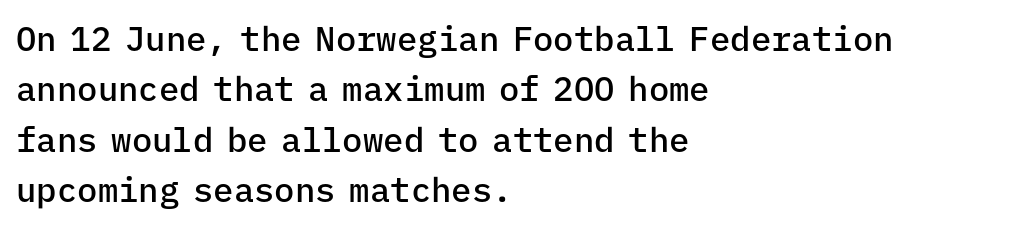
Q: Is the text bold? A: Semi-bold.
Q: Is the text italic (slanted)? A: No, it is upright.
Q: Is the typeface a serif or a sans-serif typeface? A: Sans-serif.
Q: Is the text underlined? A: No.
Q: How is the paragraph aligned? A: Left-aligned.
Q: Is the spacing between letters normal or unusually wide? A: Normal.
Q: Is the spacing between lines tight, normal or loose? A: Normal.
Q: Width (condensed, normal, or wide)? A: Normal.
Q: Stroke contrast? A: Low.
Q: x-height? A: Medium.
Q: Monospaced? A: Yes.
